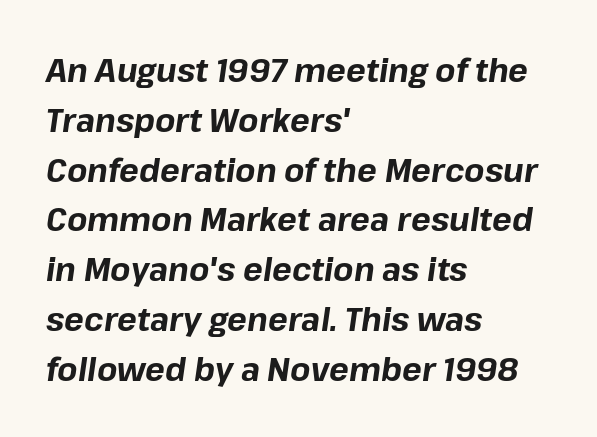
Q: Is the text bold? A: Yes.
Q: Is the text italic (slanted)? A: Yes, it leans right by about 8 degrees.
Q: Is the text underlined? A: No.
Q: How is the paragraph aligned? A: Left-aligned.
Q: Is the spacing between letters normal or unusually wide? A: Normal.
Q: Is the spacing between lines tight, normal or loose? A: Normal.
Q: Width (condensed, normal, or wide)? A: Normal.
Q: Stroke contrast? A: Low.
Q: x-height? A: Medium.
Q: Monospaced? A: No.
